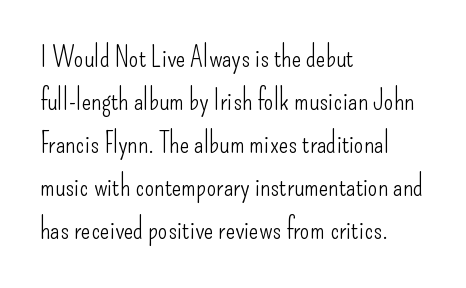
{"serif": "no", "italic": "no", "bold": "no", "weight": "light", "width": "condensed", "stroke_contrast": "low", "x_height": "small", "monospaced": "no", "underline": "no", "align": "left", "line_spacing": "normal", "line_spacing_ratio": 1.54, "letter_spacing": "normal", "letter_spacing_em": 0.0, "glyph_px": 28}
